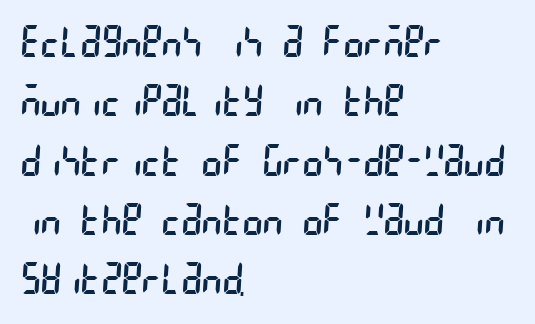
The image shows 43 px regular-weight, condensed sans-serif type; set left-aligned, normal line spacing (1.38x), normal letter spacing, not underlined; low stroke contrast and a large x-height.
